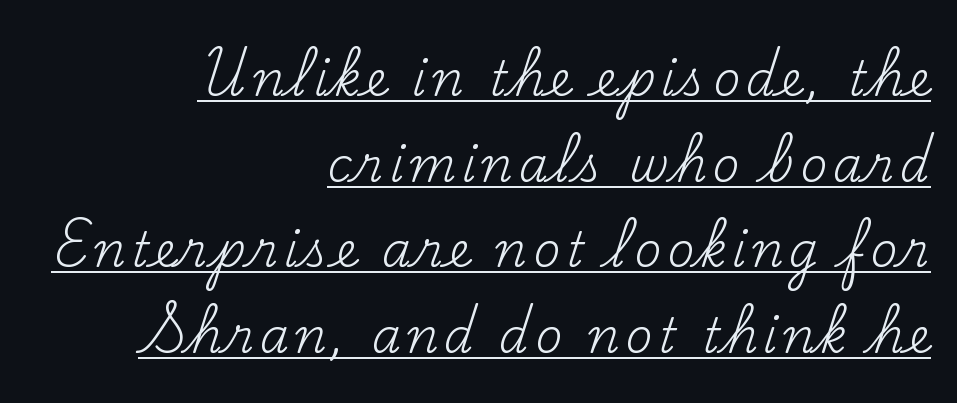
The image shows 47 px regular-weight serif type; set right-aligned, line spacing 1.82x, underlined; medium stroke contrast and a small x-height.
